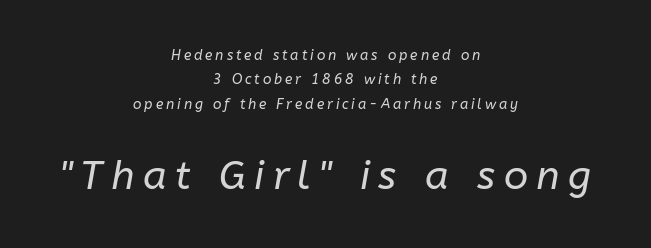
The image shows 40 px regular-weight type, italic (leaning right); set centered, line spacing 1.74x, unusually wide letter spacing (+0.21 em), not underlined; the second (bottom) block is 2.86x larger; low stroke contrast and a medium x-height.
